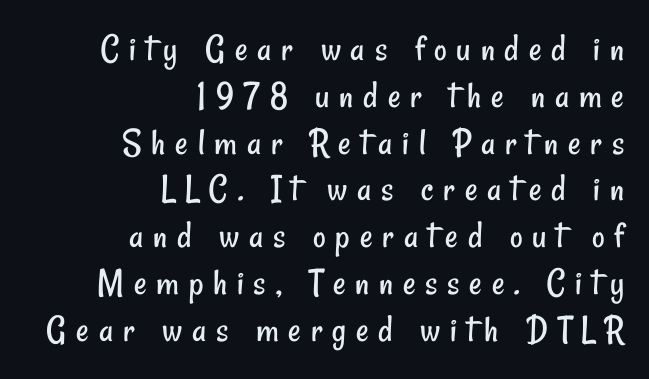
The image shows 39 px regular-weight, condensed sans-serif type; set right-aligned, line spacing 1.2x, unusually wide letter spacing (+0.25 em), not underlined; low stroke contrast and a small x-height.
